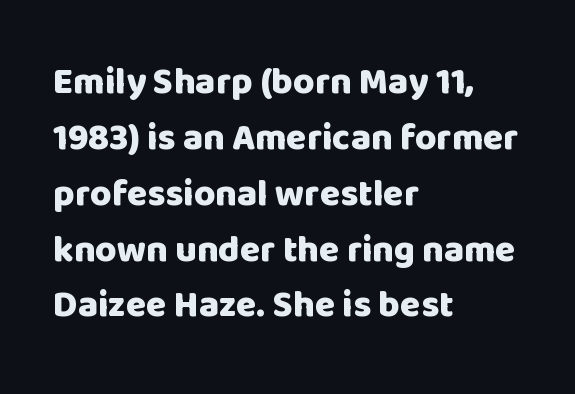
How are the letters spaced? Ordinarily, with no added tracking. Any mark beneath the type? The region is blank. Note the varied advance widths — an 'i' is clearly narrower than an 'm'. The line-height multiplier appears to be the usual default.
